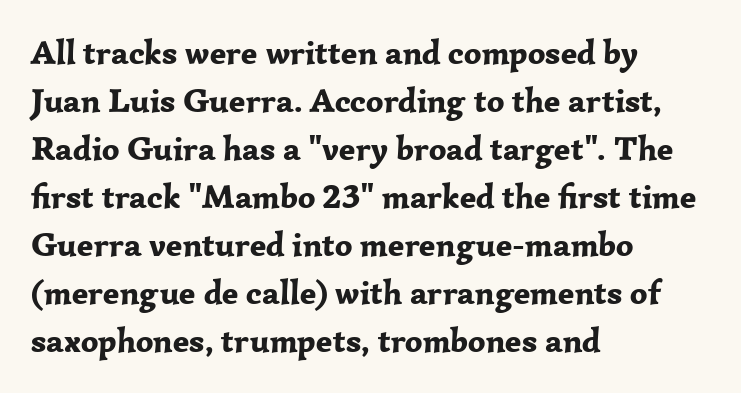
The image shows 34 px bold serif type, upright; set left-aligned, normal line spacing (1.41x), normal letter spacing, not underlined; low stroke contrast and a medium x-height.
